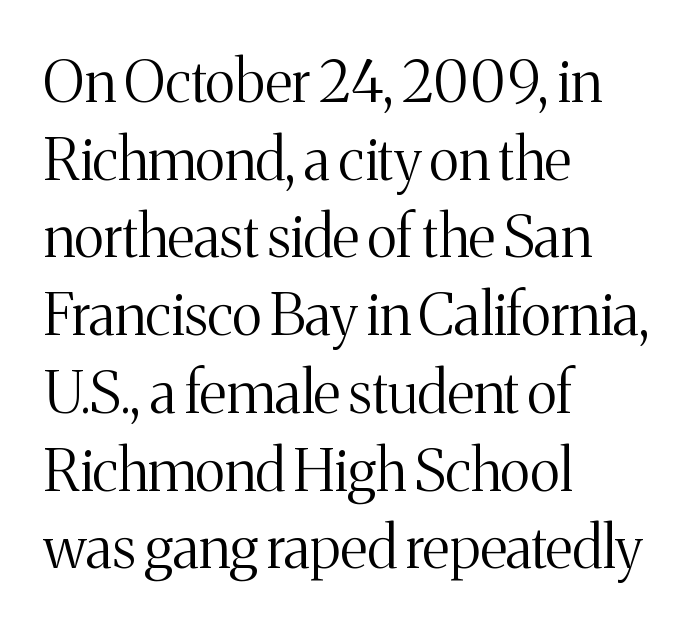
{"serif": "yes", "italic": "no", "bold": "no", "weight": "light", "width": "normal", "stroke_contrast": "medium", "x_height": "medium", "monospaced": "no", "underline": "no", "align": "left", "line_spacing": "normal", "line_spacing_ratio": 1.34, "letter_spacing": "normal", "letter_spacing_em": 0.0, "glyph_px": 58}
